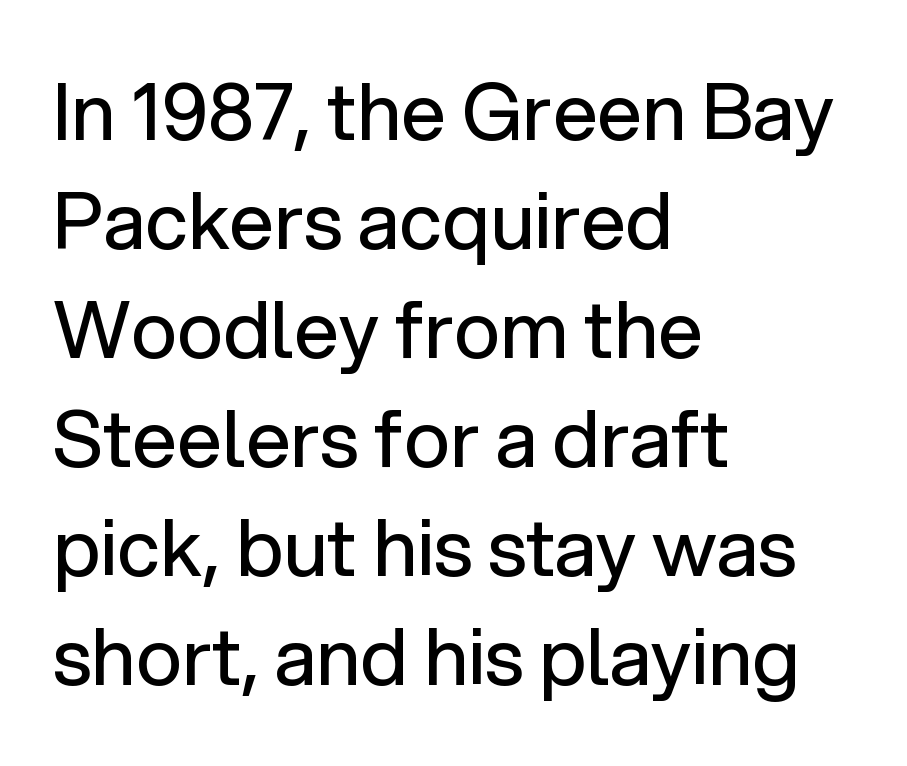
Counters stay open thanks to moderate or lighter strokes. The ragged edge is on the right, which tells us the setting is flush left. A sans-serif font was chosen for this passage. This sample uses plain, unmodified letter spacing. Every character sits straight up, as roman type does.
